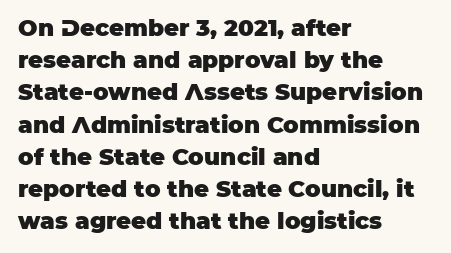
{"italic": "no", "bold": "yes", "underline": "no", "align": "left", "line_spacing": "normal", "line_spacing_ratio": 1.4, "letter_spacing": "normal", "letter_spacing_em": 0.0, "glyph_px": 23}
